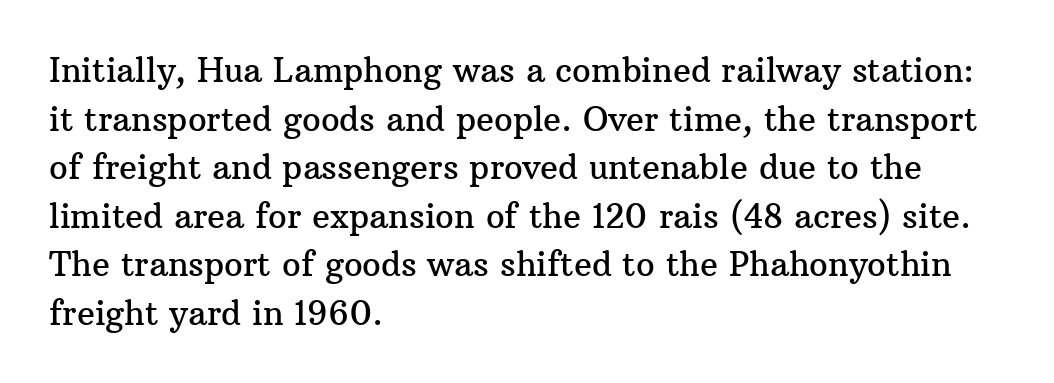
The image shows 33 px serif type, upright; set left-aligned, normal line spacing (1.47x), normal letter spacing, not underlined; medium stroke contrast and a medium x-height.
